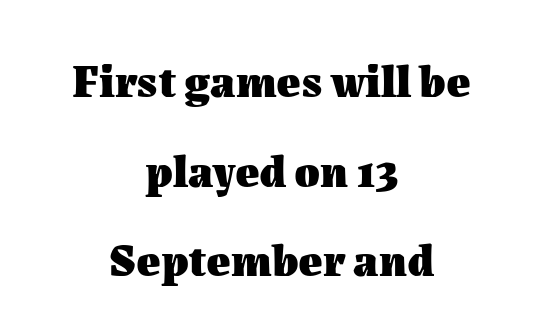
Q: Is the text bold? A: Yes.
Q: Is the text italic (slanted)? A: No, it is upright.
Q: Is the text underlined? A: No.
Q: How is the paragraph aligned? A: Centered.
Q: Is the spacing between letters normal or unusually wide? A: Normal.
Q: Is the spacing between lines tight, normal or loose? A: Loose.
Q: Width (condensed, normal, or wide)? A: Normal.
Q: Stroke contrast? A: Medium.
Q: x-height? A: Medium.
Q: Monospaced? A: No.
